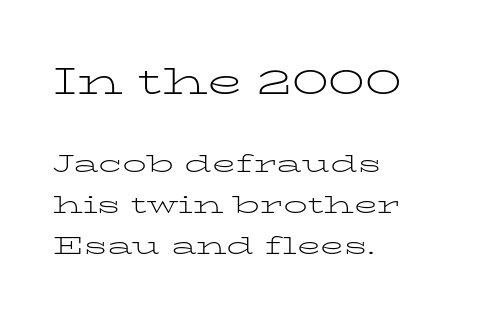
Serif or sans? Serif — the stroke terminals have little feet. Proportional: the letters do not fall into vertical columns. The passage shown has conventional tracking throughout. Typesetter's note — upper block bumped up in size, lower block left smaller. Does the lettering tilt? It doesn't — this is upright. The typeface has the unassuming heft of standard copy or less.
